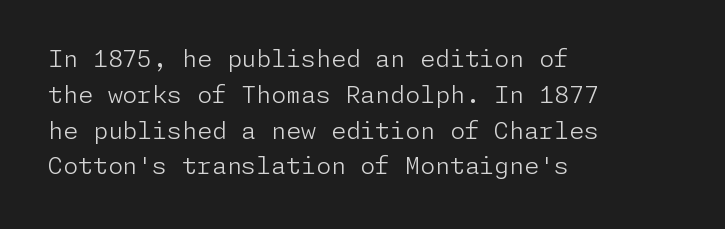
The image shows 24 px text type, upright; set left-aligned, normal line spacing (1.49x), normal letter spacing, not underlined.
